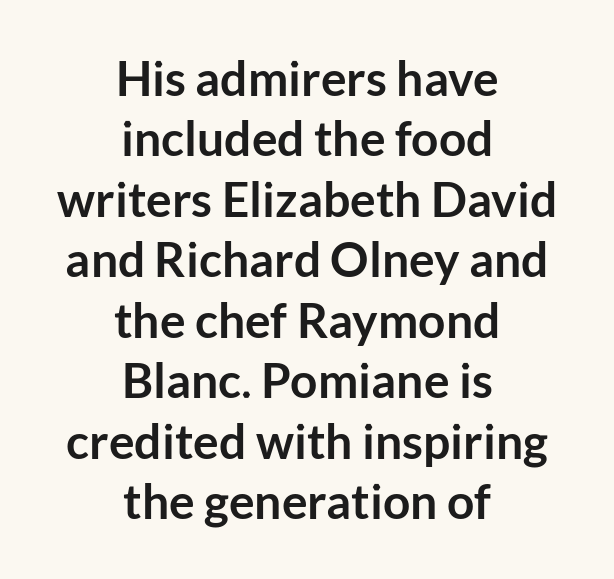
Compared with an ordinary text face, these strokes are far heavier — a full bold. The designer went with a sans here, leaving each stem footless. Is there any slant? The stems are plumb. The horizontal fit of the characters is conventional and even. The face used here is proportionally spaced, like ordinary book or web type.
